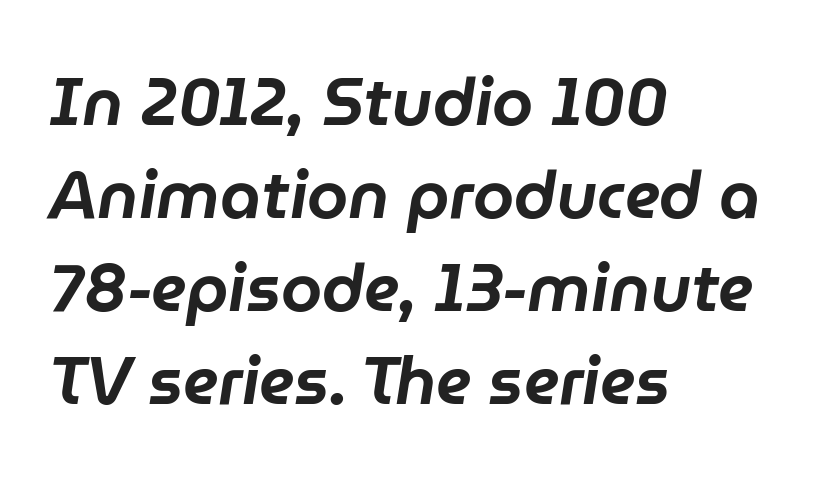
This rendering features lettering with no underline. Spacing verdict: proportional, widths tailored to each character. There is no visible air inserted between adjacent glyphs. A typesetter would mark this as italic. Reading down the block, your eye returns to a fixed left position each line. Regular leading.
